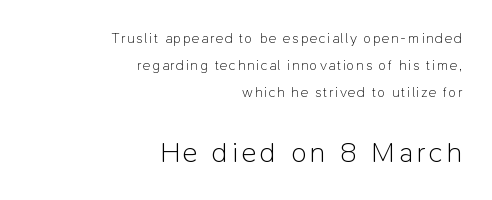
The baseline area is clear. Type style note: lacks serifs. Whoever set this chose breathing room over compactness in the vertical rhythm. Between these two stacked blocks, the lower one wins on size. This sample is right-justified, so line beginnings fall wherever the words allow.
